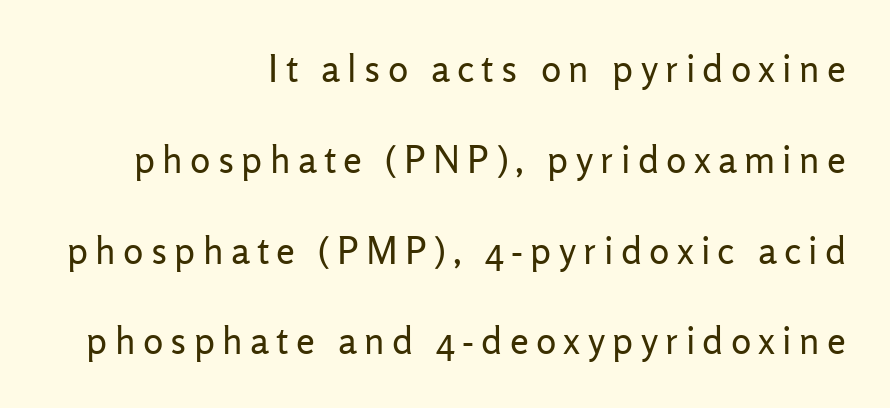
A flush-right, rag-left setting is used for this passage. The leading is generous, giving the passage an open texture. Nobody drew a line under any word here. When letters stand straight like this, we call the style roman or upright. Here the designer chose a conventional face with non-uniform glyph widths.
